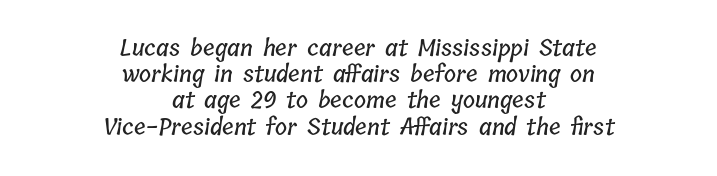
Q: Is the text underlined? A: No.
Q: How is the paragraph aligned? A: Centered.
Q: Is the spacing between letters normal or unusually wide? A: Normal.
Q: Is the spacing between lines tight, normal or loose? A: Tight.
